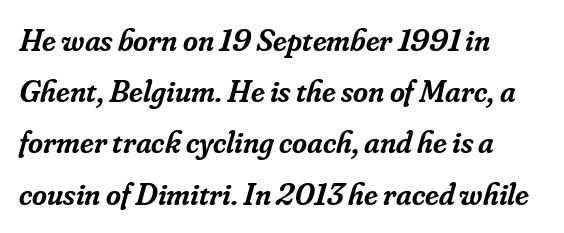
The image shows 32 px semibold serif type, italic (leaning right); set left-aligned, normal line spacing (1.6x), normal letter spacing, not underlined; low stroke contrast and a small x-height.
